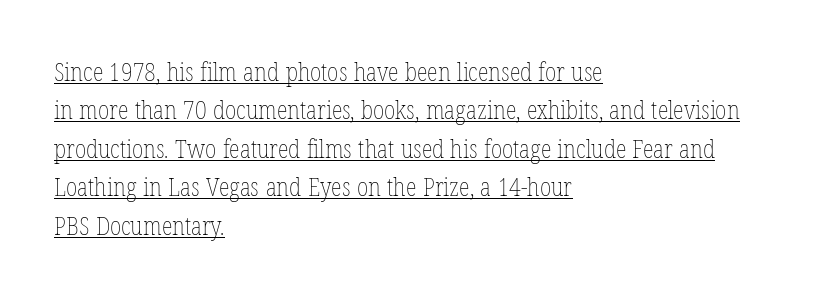
Q: Is the text bold? A: No.
Q: Is the text italic (slanted)? A: No, it is upright.
Q: Is the text underlined? A: Yes.
Q: How is the paragraph aligned? A: Left-aligned.
Q: Is the spacing between letters normal or unusually wide? A: Normal.
Q: Is the spacing between lines tight, normal or loose? A: Normal.
